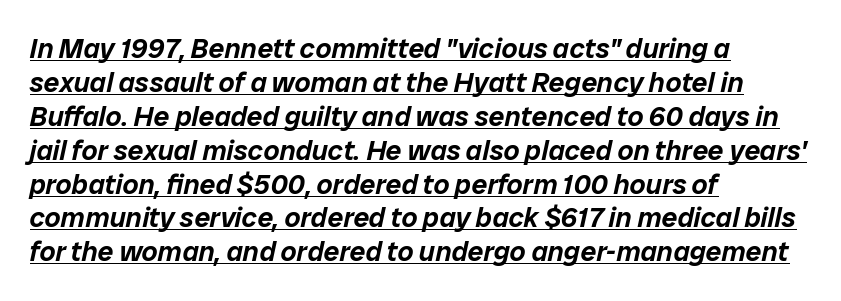
{"italic": "yes", "lean": "right", "slant_degrees": 12, "width": "normal", "stroke_contrast": "low", "x_height": "medium", "monospaced": "no", "underline": "yes", "align": "left", "line_spacing_ratio": 1.21, "letter_spacing": "normal", "letter_spacing_em": 0.0, "glyph_px": 28}
